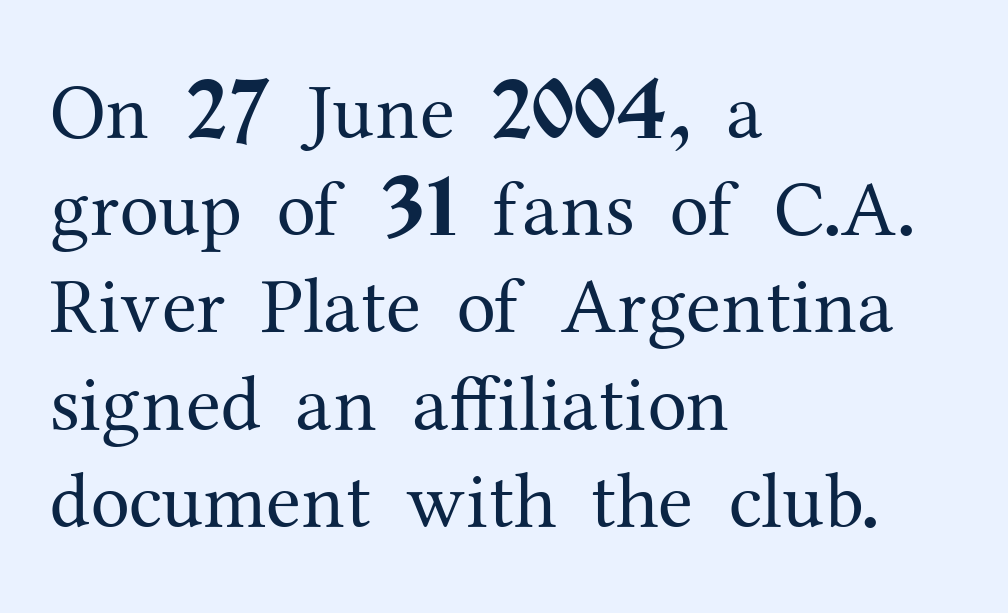
Q: Is the text bold? A: No.
Q: Is the text italic (slanted)? A: No, it is upright.
Q: Is the typeface a serif or a sans-serif typeface? A: Serif.
Q: Is the text underlined? A: No.
Q: How is the paragraph aligned? A: Left-aligned.
Q: Is the spacing between letters normal or unusually wide? A: Normal.
Q: Width (condensed, normal, or wide)? A: Normal.
Q: Stroke contrast? A: Medium.
Q: x-height? A: Medium.
Q: Monospaced? A: No.
